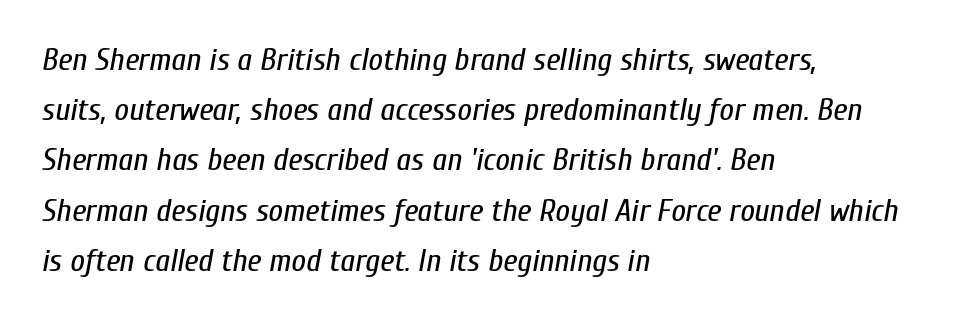
Weight class: somewhere from thin through regular. Proportional: the letters do not fall into vertical columns. What stands out about the letter spacing? Nothing — it is the standard amount. Which margin do the lines hug? The left one — the right edge is uneven.
